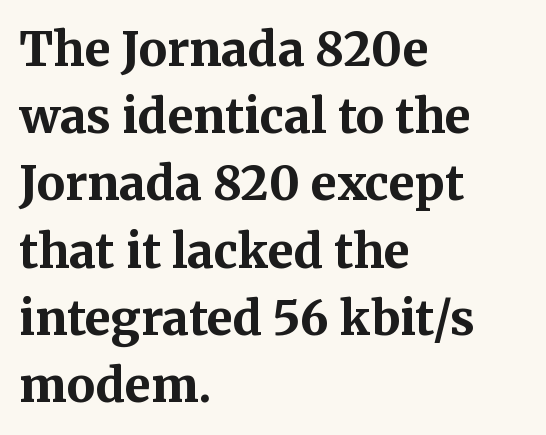
Q: Is the text bold? A: Yes.
Q: Is the text italic (slanted)? A: No, it is upright.
Q: Is the typeface a serif or a sans-serif typeface? A: Serif.
Q: Is the text underlined? A: No.
Q: How is the paragraph aligned? A: Left-aligned.
Q: Is the spacing between letters normal or unusually wide? A: Normal.
Q: Is the spacing between lines tight, normal or loose? A: Normal.
Q: Width (condensed, normal, or wide)? A: Normal.
Q: Stroke contrast? A: Medium.
Q: x-height? A: Medium.
Q: Monospaced? A: No.
